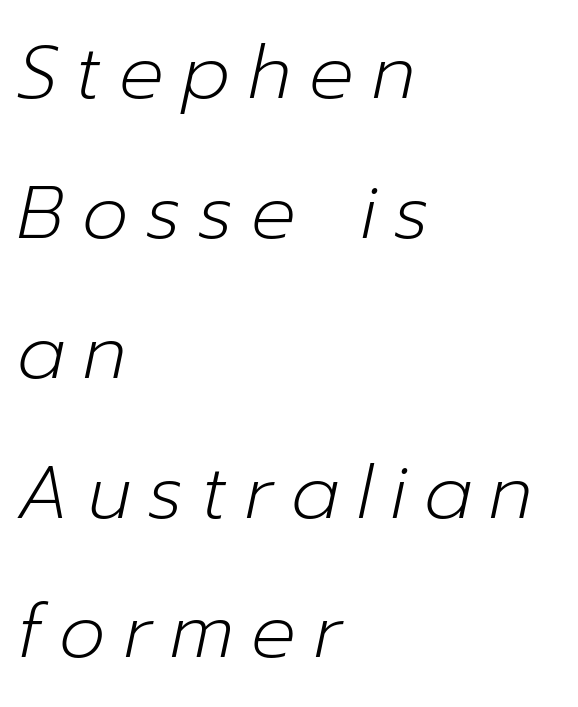
{"italic": "yes", "lean": "right", "slant_degrees": 12, "bold": "no", "weight": "light", "width": "normal", "stroke_contrast": "low", "x_height": "medium", "monospaced": "no", "underline": "no", "align": "left", "line_spacing_ratio": 1.89, "letter_spacing": "wide", "letter_spacing_em": 0.24, "glyph_px": 74}
